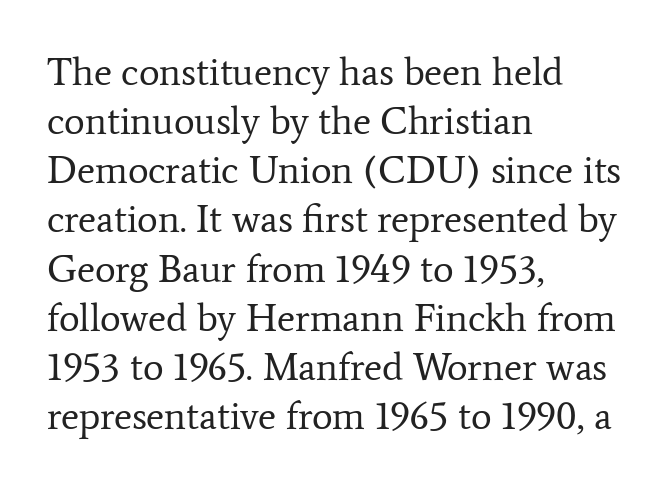
Each letter keeps its own natural width here, so spacing adapts to shape. The text was rendered using a seriffed face with decorative stroke endings. Italic: no, the glyphs are upright roman. This is not heavy type; no bold has been used.
